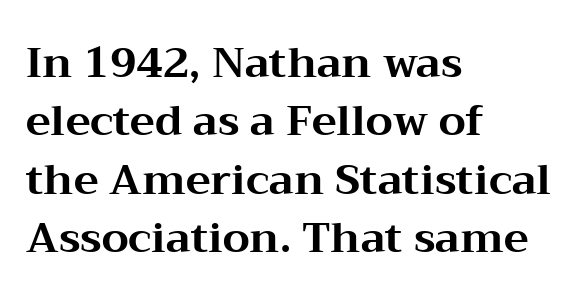
{"serif": "yes", "italic": "no", "bold": "yes", "weight": "bold", "width": "wide", "stroke_contrast": "medium", "x_height": "medium", "monospaced": "no", "underline": "no", "align": "left", "line_spacing": "normal", "line_spacing_ratio": 1.39, "letter_spacing": "normal", "letter_spacing_em": 0.0, "glyph_px": 42}
